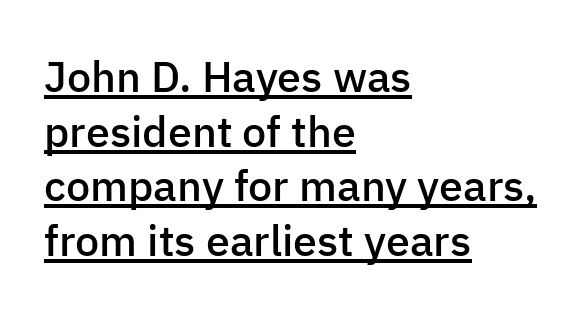
Does the weight exceed regular? Yes, but only to semibold. Nope, no serifs anywhere on these letters. Do the characters align in a grid? No, the font is proportional. Tracking here is standard; glyphs follow each other at the usual distance. The typesetter has applied underlining to the passage shown. If you measured baseline to baseline, you'd find a middling distance.
